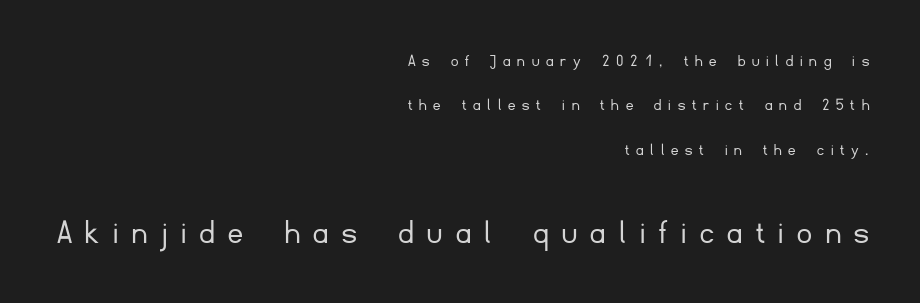
Q: Is the text bold? A: No.
Q: Is the text italic (slanted)? A: No, it is upright.
Q: Is the typeface a serif or a sans-serif typeface? A: Sans-serif.
Q: Is the text underlined? A: No.
Q: How is the paragraph aligned? A: Right-aligned.
Q: Is the spacing between letters normal or unusually wide? A: Unusually wide.
Q: Is the spacing between lines tight, normal or loose? A: Loose.
Q: Which block of text is set in a larger size, the first (top) or the second (bottom)? A: The second (bottom) one.
Q: Width (condensed, normal, or wide)? A: Normal.
Q: Stroke contrast? A: Low.
Q: x-height? A: Small.
Q: Monospaced? A: No.
